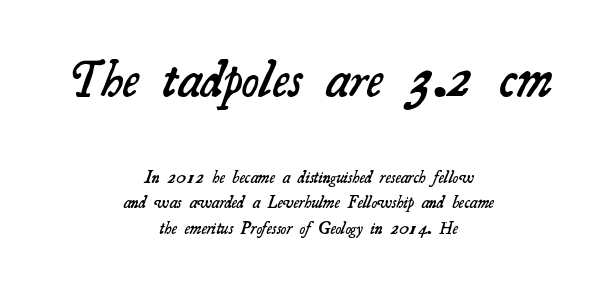
There is no visible air inserted between adjacent glyphs. Slightly chunky letters — semibold, I'd say, not full bold. The passage shown is typed in a proportional face where columns would drift. Reading down the block, each line starts at a different indent, mirrored at its end. Note: serifs present on the glyphs.
